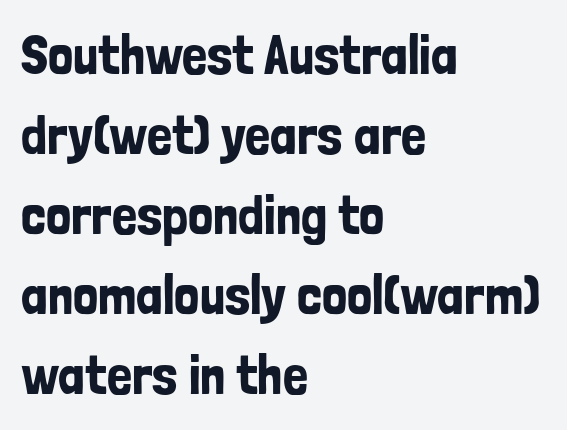
{"serif": "no", "italic": "no", "width": "condensed", "stroke_contrast": "low", "x_height": "medium", "monospaced": "no", "underline": "no", "align": "left", "line_spacing": "normal", "line_spacing_ratio": 1.43, "letter_spacing": "normal", "letter_spacing_em": 0.0, "glyph_px": 56}
